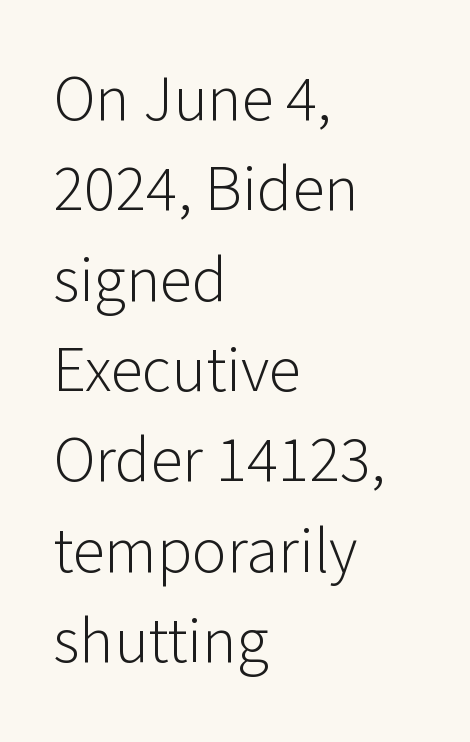
Q: Is the text bold? A: No.
Q: Is the text italic (slanted)? A: No, it is upright.
Q: Is the typeface a serif or a sans-serif typeface? A: Sans-serif.
Q: Is the text underlined? A: No.
Q: How is the paragraph aligned? A: Left-aligned.
Q: Is the spacing between letters normal or unusually wide? A: Normal.
Q: Is the spacing between lines tight, normal or loose? A: Normal.
Q: Width (condensed, normal, or wide)? A: Normal.
Q: Stroke contrast? A: Low.
Q: x-height? A: Medium.
Q: Monospaced? A: No.
